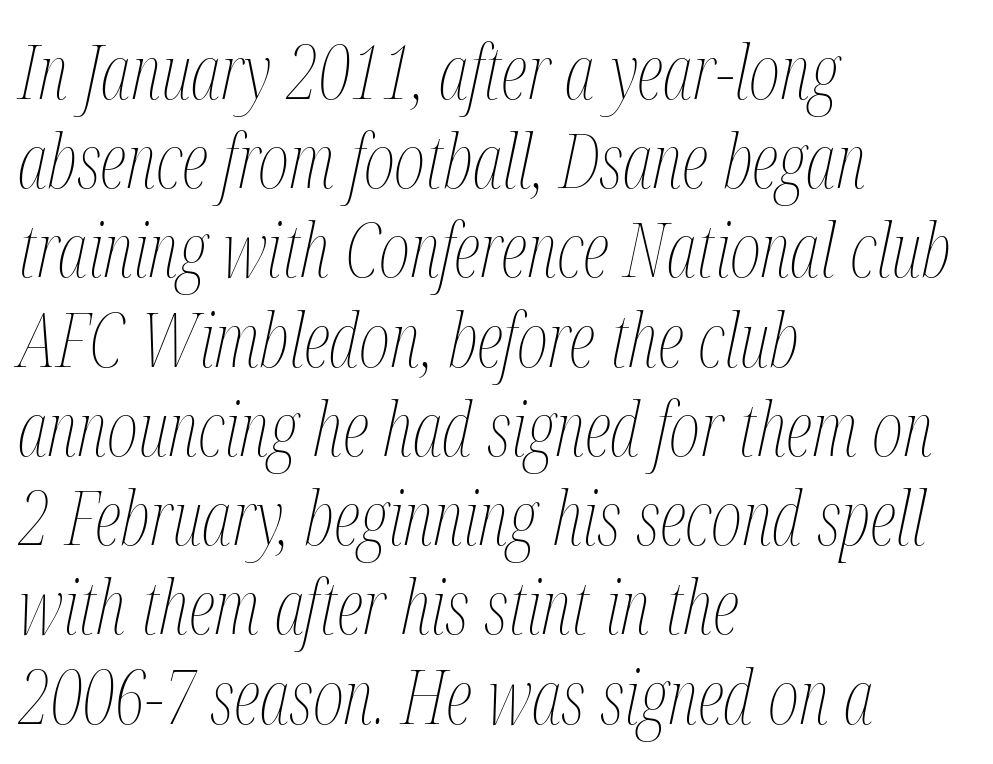
The image shows 75 px thin, condensed type, italic (leaning right); set left-aligned, line spacing 1.19x, normal letter spacing, not underlined; medium stroke contrast and a medium x-height.
